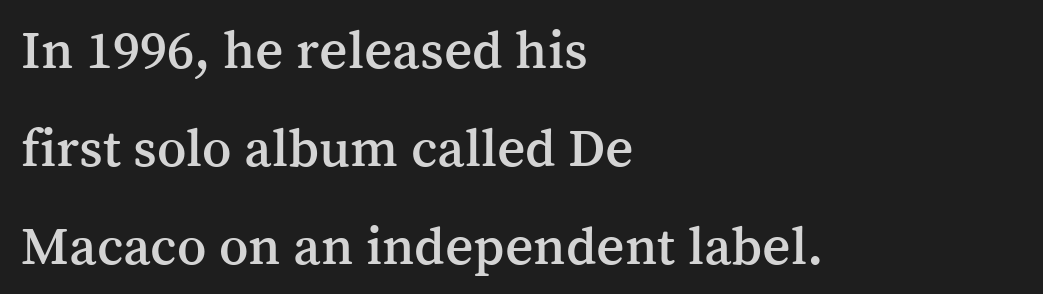
{"serif": "yes", "italic": "no", "width": "normal", "stroke_contrast": "medium", "x_height": "medium", "monospaced": "no", "underline": "no", "align": "left", "line_spacing_ratio": 1.78, "letter_spacing": "normal", "letter_spacing_em": 0.0, "glyph_px": 55}
